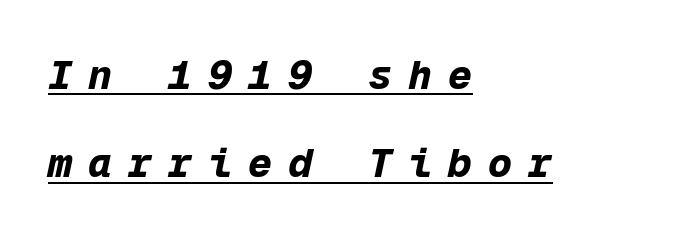
{"italic": "yes", "lean": "right", "slant_degrees": 12, "bold": "yes", "weight": "bold", "width": "normal", "stroke_contrast": "low", "x_height": "medium", "monospaced": "yes", "underline": "yes", "align": "left", "line_spacing": "loose", "line_spacing_ratio": 2.21, "letter_spacing": "wide", "letter_spacing_em": 0.4, "glyph_px": 40}
